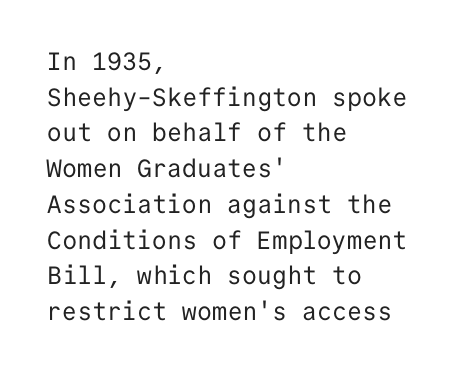
The image shows 25 px text type, upright; set left-aligned, normal line spacing (1.43x), normal letter spacing, not underlined.
